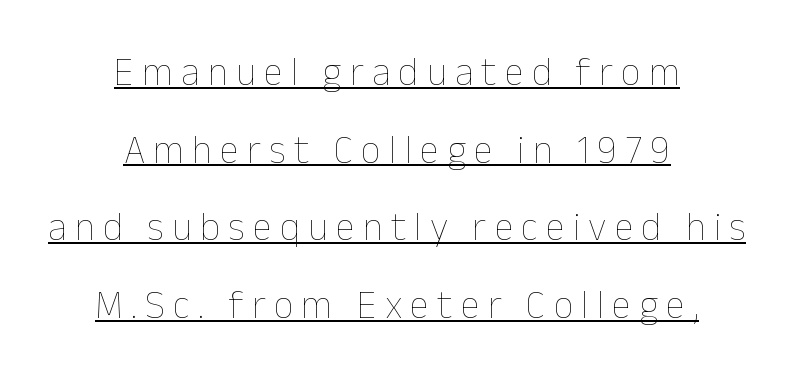
{"italic": "no", "bold": "no", "weight": "thin", "width": "normal", "stroke_contrast": "low", "x_height": "medium", "monospaced": "no", "underline": "yes", "align": "center", "line_spacing": "loose", "line_spacing_ratio": 1.99, "letter_spacing": "wide", "letter_spacing_em": 0.21, "glyph_px": 39}
